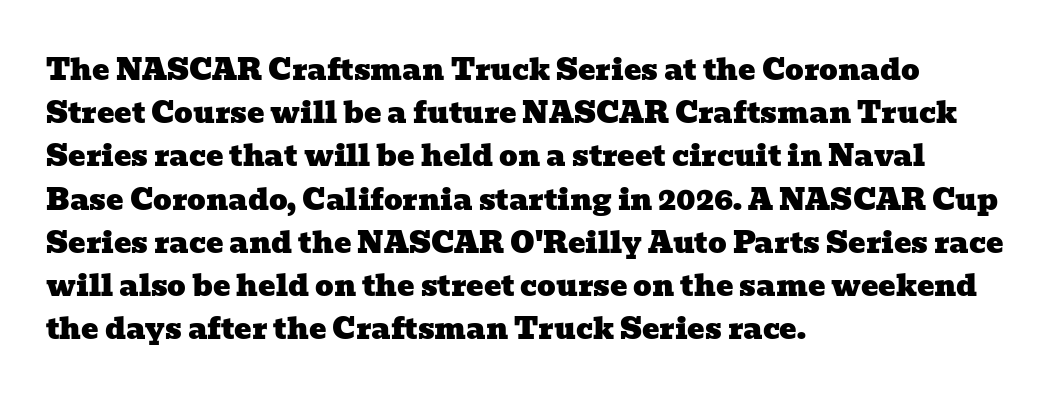
{"serif": "yes", "width": "wide", "stroke_contrast": "low", "x_height": "medium", "monospaced": "no", "underline": "no", "align": "left", "line_spacing": "normal", "line_spacing_ratio": 1.49, "letter_spacing": "normal", "letter_spacing_em": 0.0, "glyph_px": 29}
